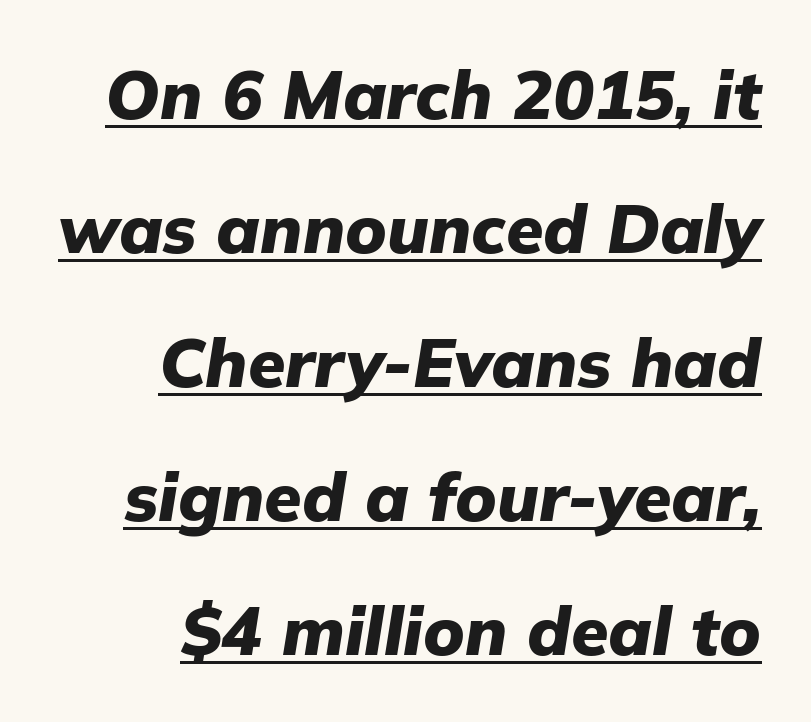
You can see a thin bar hugging the bottom of the glyphs. Yep, that's italic — everything's leaning. These lines carry a lot of weight — the face is fully bold. The tracking reads as untouched default to a designer's eye. These lines are rendered in a variable-pitch font.
